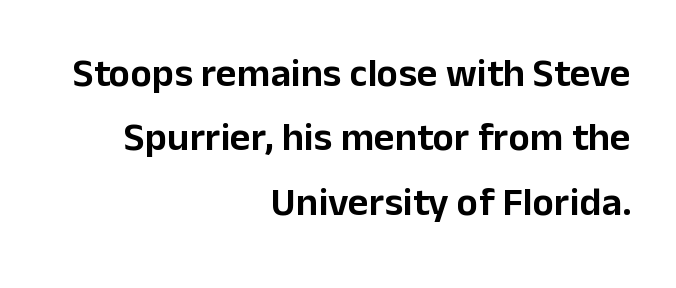
Italic? Not at all — the glyphs are vertical. Line endings align vertically; line beginnings do not. Tracking here is standard; glyphs follow each other at the usual distance. The specimen omits any rule beneath the text block's lines.
